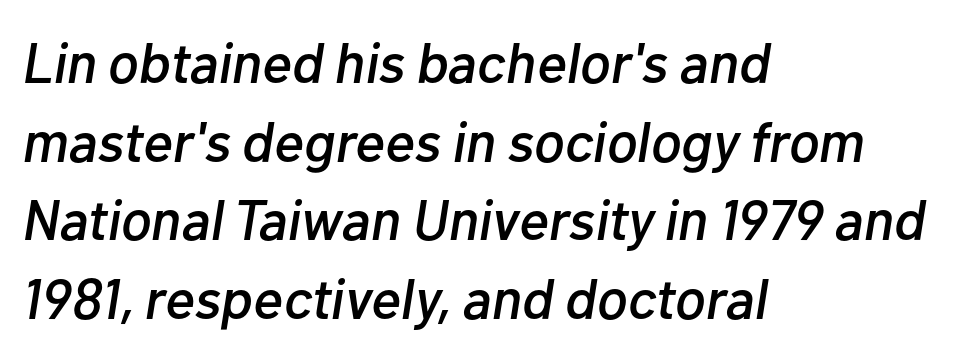
Q: Is the text italic (slanted)? A: Yes, it leans right by about 10 degrees.
Q: Is the text underlined? A: No.
Q: How is the paragraph aligned? A: Left-aligned.
Q: Is the spacing between letters normal or unusually wide? A: Normal.
Q: Is the spacing between lines tight, normal or loose? A: Normal.
Q: Width (condensed, normal, or wide)? A: Normal.
Q: Stroke contrast? A: Low.
Q: x-height? A: Medium.
Q: Monospaced? A: No.
